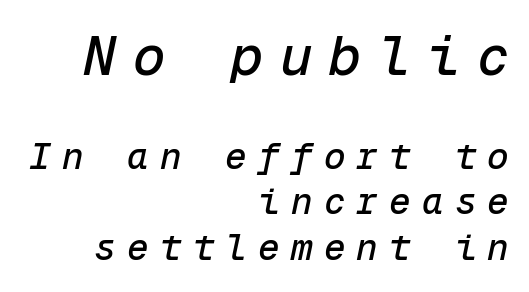
The image shows 54 px text type, italic (leaning right), monospaced; set right-aligned, normal line spacing (1.27x), unusually wide letter spacing (+0.31 em), not underlined; the first (top) block is 1.5x larger; low stroke contrast and a medium x-height.
